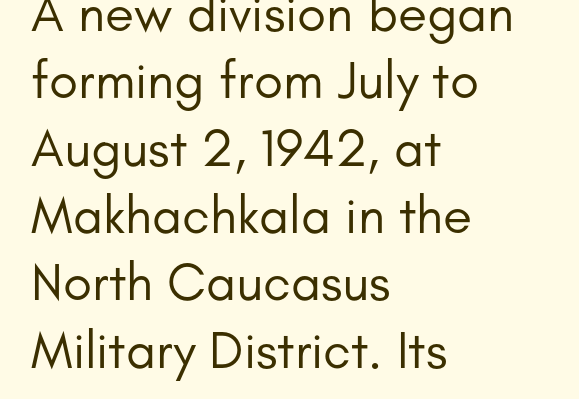
Q: Is the text bold? A: No.
Q: Is the text italic (slanted)? A: No, it is upright.
Q: Is the typeface a serif or a sans-serif typeface? A: Sans-serif.
Q: Is the text underlined? A: No.
Q: How is the paragraph aligned? A: Left-aligned.
Q: Is the spacing between letters normal or unusually wide? A: Normal.
Q: Is the spacing between lines tight, normal or loose? A: Normal.
Q: Width (condensed, normal, or wide)? A: Normal.
Q: Stroke contrast? A: Low.
Q: x-height? A: Small.
Q: Monospaced? A: No.
